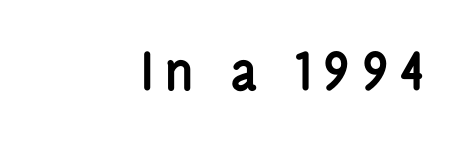
Do the characters align in a grid? No, the font is proportional. Stroke thickness is high; the sample reads as a true bold. Nope, no serifs anywhere on these letters. The line texture is sparse and dotted thanks to wide tracking.
